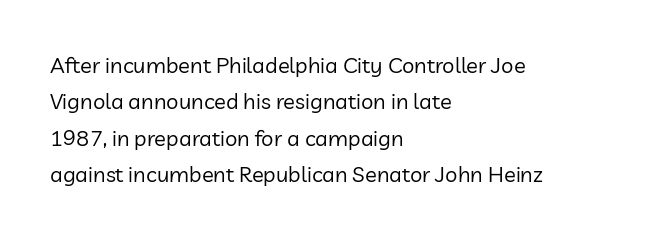
Caption: standard tracking, unaltered. The area under the type is left untouched. Bold? No — there's no thickening of the strokes. Short and long lines alike share a common starting point at left.
